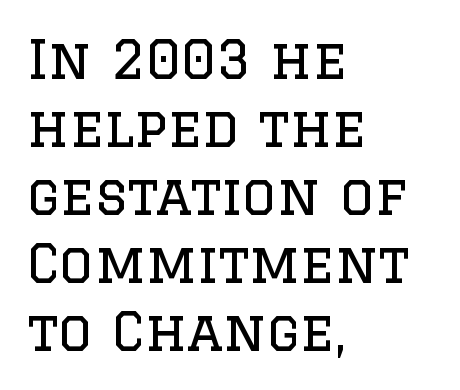
Q: Is the text bold? A: No.
Q: Is the text italic (slanted)? A: No, it is upright.
Q: Is the typeface a serif or a sans-serif typeface? A: Serif.
Q: Is the text underlined? A: No.
Q: How is the paragraph aligned? A: Left-aligned.
Q: Is the spacing between letters normal or unusually wide? A: Normal.
Q: Is the spacing between lines tight, normal or loose? A: Normal.
Q: Width (condensed, normal, or wide)? A: Normal.
Q: Stroke contrast? A: Low.
Q: x-height? A: Large.
Q: Monospaced? A: No.
